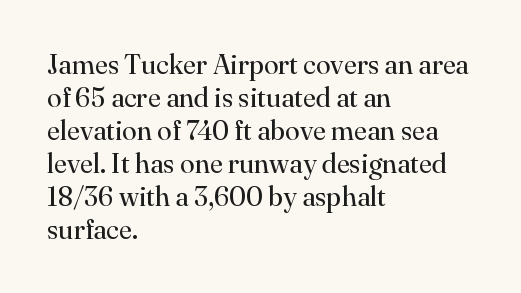
The type sits square on the baseline with zero lean. All the whitespace from short lines collects on the right. Students, note that the glyphs here touch the page at normal intervals. Weight class: somewhere from thin through regular. The foot of each line stays bare and open.
